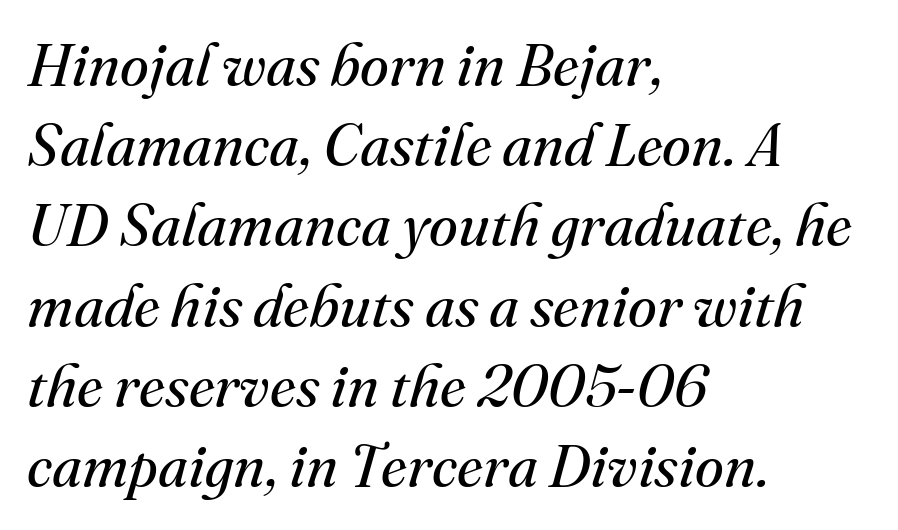
The image shows 59 px regular-weight serif type, italic (leaning right); set left-aligned, normal line spacing (1.36x), normal letter spacing, not underlined; medium stroke contrast and a small x-height.
